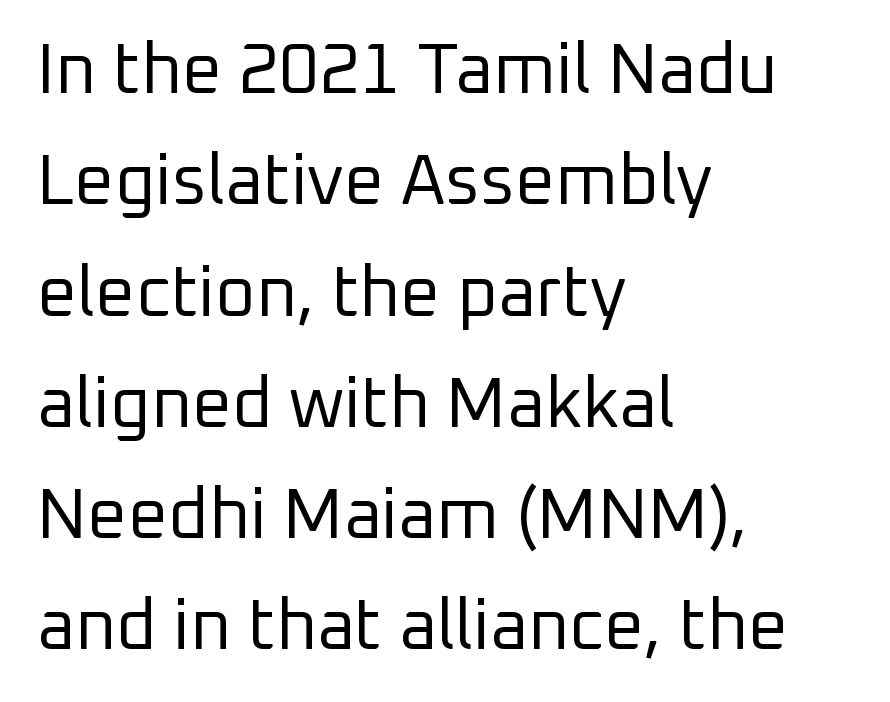
{"serif": "no", "italic": "no", "bold": "no", "weight": "regular", "width": "normal", "stroke_contrast": "low", "x_height": "medium", "monospaced": "no", "underline": "no", "align": "left", "line_spacing": "normal", "line_spacing_ratio": 1.59, "letter_spacing": "normal", "letter_spacing_em": 0.0, "glyph_px": 70}
